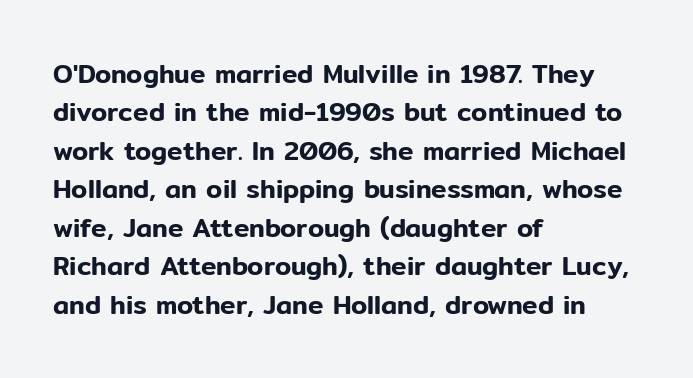
These lines keep a tight, regular rhythm from letter to letter. A student would call this left alignment; a typographer would say flush left, rag right. Descenders are the only things crossing below the line. Evenly set lines give the paragraph a standard silhouette. Ordinary non-slanted type is in use.
